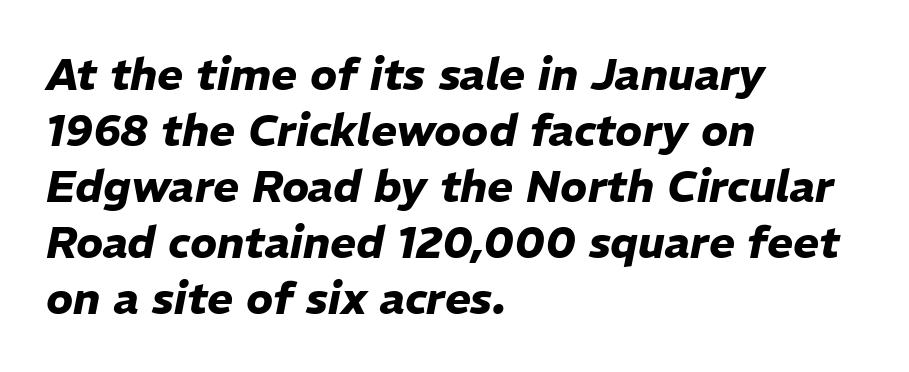
Baseline-to-baseline distance is the conventional proportion of letter height. A typesetter would call this proportional, since set widths differ per character. The rendering keeps characters at their native spacing. Strong, thick strokes mark this as bold type.
